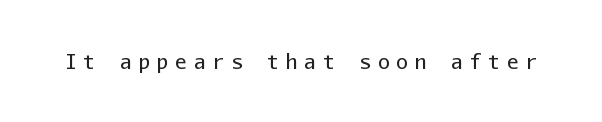
Short note: letters widely spaced. Stems here are at most as thick as an everyday book face. Words float on clear page, feet unadorned. This is the regular roman posture of the typeface.
